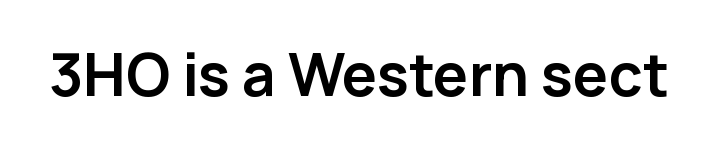
Q: Is the text bold? A: Yes.
Q: Is the text italic (slanted)? A: No, it is upright.
Q: Is the typeface a serif or a sans-serif typeface? A: Sans-serif.
Q: Is the text underlined? A: No.
Q: Is the spacing between letters normal or unusually wide? A: Normal.
Q: Width (condensed, normal, or wide)? A: Normal.
Q: Stroke contrast? A: Low.
Q: x-height? A: Medium.
Q: Monospaced? A: No.
